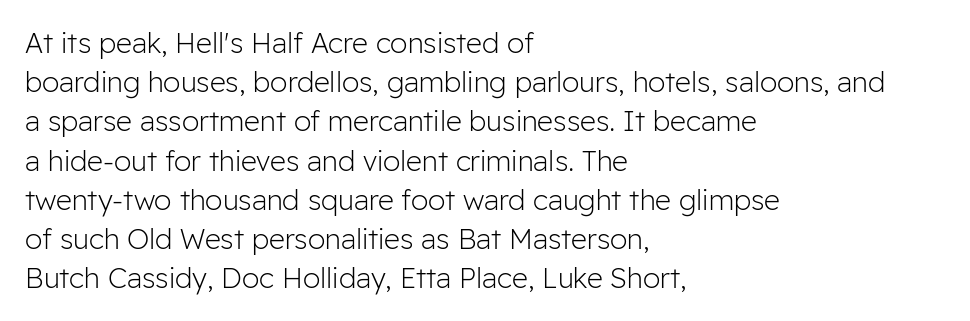
{"serif": "no", "italic": "no", "bold": "no", "weight": "light", "width": "normal", "stroke_contrast": "low", "x_height": "medium", "monospaced": "no", "underline": "no", "align": "left", "line_spacing": "normal", "line_spacing_ratio": 1.4, "letter_spacing": "normal", "letter_spacing_em": 0.0, "glyph_px": 28}
